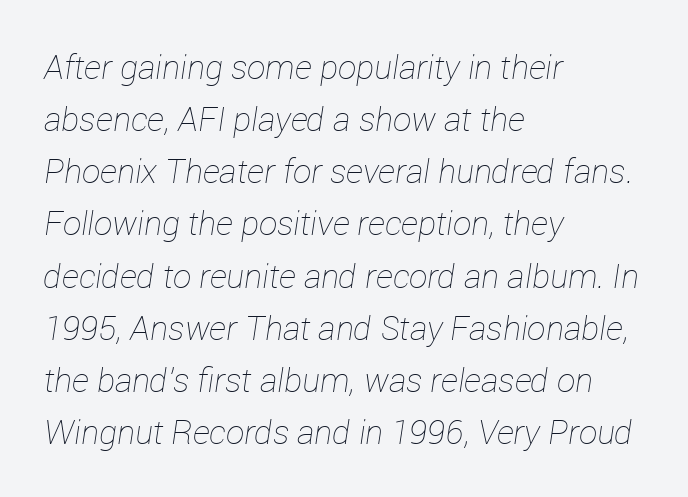
The image shows 33 px thin type, italic (leaning right); set left-aligned, normal line spacing (1.58x), normal letter spacing, not underlined; low stroke contrast and a medium x-height.
